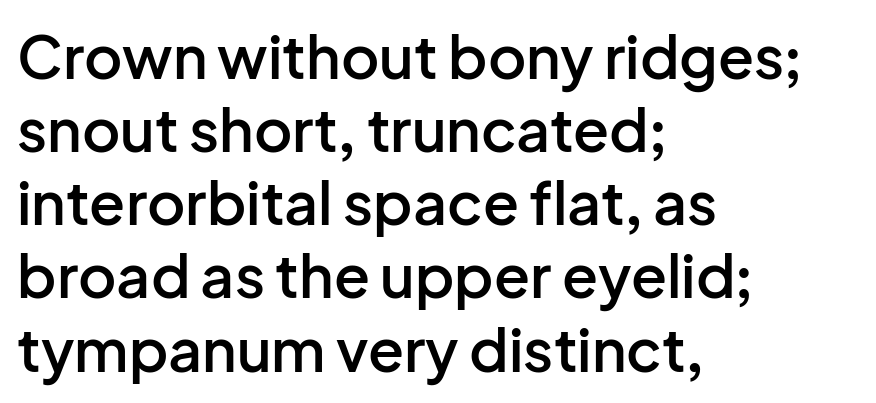
{"serif": "no", "italic": "no", "bold": "semi", "weight": "semibold", "width": "normal", "stroke_contrast": "low", "x_height": "medium", "monospaced": "no", "underline": "no", "align": "left", "line_spacing_ratio": 1.24, "letter_spacing": "normal", "letter_spacing_em": 0.0, "glyph_px": 59}
